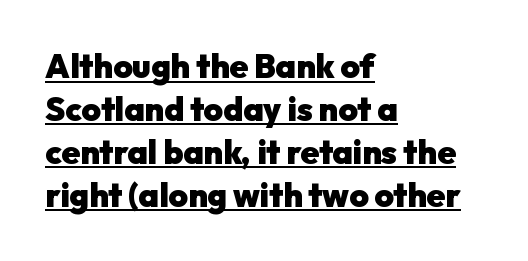
Q: Is the text bold? A: Yes.
Q: Is the text italic (slanted)? A: No, it is upright.
Q: Is the typeface a serif or a sans-serif typeface? A: Sans-serif.
Q: Is the text underlined? A: Yes.
Q: How is the paragraph aligned? A: Left-aligned.
Q: Is the spacing between letters normal or unusually wide? A: Normal.
Q: Is the spacing between lines tight, normal or loose? A: Normal.
Q: Width (condensed, normal, or wide)? A: Normal.
Q: Stroke contrast? A: Low.
Q: x-height? A: Medium.
Q: Monospaced? A: No.
